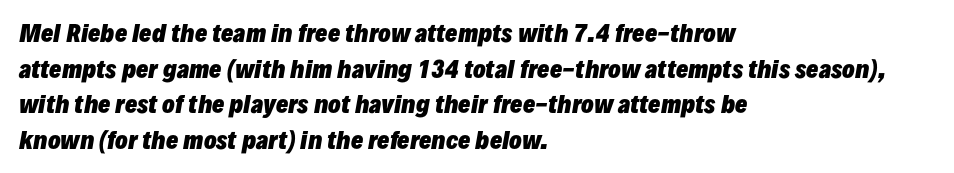
Q: Is the text bold? A: Yes.
Q: Is the text italic (slanted)? A: Yes, it leans right by about 10 degrees.
Q: Is the text underlined? A: No.
Q: How is the paragraph aligned? A: Left-aligned.
Q: Is the spacing between letters normal or unusually wide? A: Normal.
Q: Is the spacing between lines tight, normal or loose? A: Normal.
